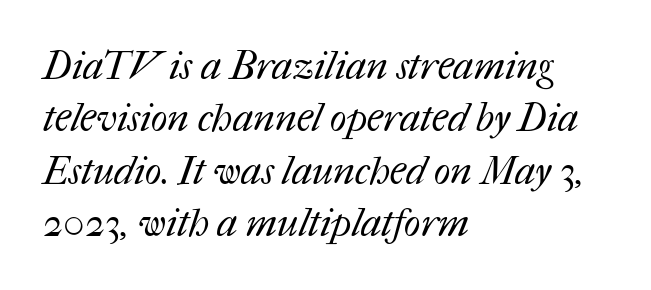
Q: Is the text bold? A: No.
Q: Is the text underlined? A: No.
Q: How is the paragraph aligned? A: Left-aligned.
Q: Is the spacing between letters normal or unusually wide? A: Normal.
Q: Is the spacing between lines tight, normal or loose? A: Normal.
Q: Width (condensed, normal, or wide)? A: Normal.
Q: Stroke contrast? A: Medium.
Q: x-height? A: Medium.
Q: Monospaced? A: No.
